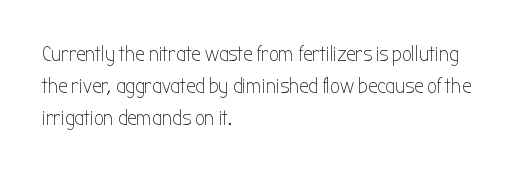
{"italic": "no", "bold": "no", "underline": "no", "align": "left", "line_spacing": "normal", "line_spacing_ratio": 1.53, "letter_spacing": "normal", "letter_spacing_em": 0.0, "glyph_px": 21}
